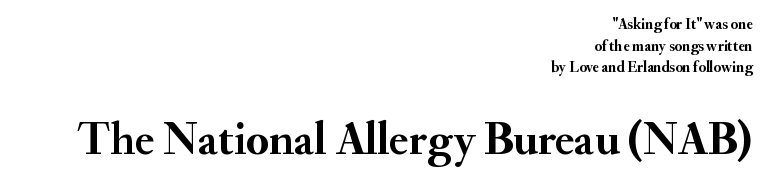
Q: Is the text bold? A: Yes.
Q: Is the text italic (slanted)? A: No, it is upright.
Q: Is the typeface a serif or a sans-serif typeface? A: Serif.
Q: Is the text underlined? A: No.
Q: How is the paragraph aligned? A: Right-aligned.
Q: Is the spacing between letters normal or unusually wide? A: Normal.
Q: Is the spacing between lines tight, normal or loose? A: Normal.
Q: Which block of text is set in a larger size, the first (top) or the second (bottom)? A: The second (bottom) one.
Q: Width (condensed, normal, or wide)? A: Normal.
Q: Stroke contrast? A: Medium.
Q: x-height? A: Small.
Q: Monospaced? A: No.
